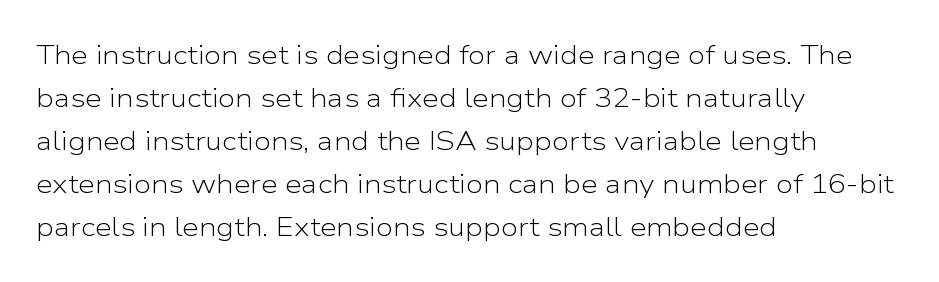
The image shows 27 px text type, upright; set left-aligned, normal line spacing (1.59x), normal letter spacing, not underlined.
